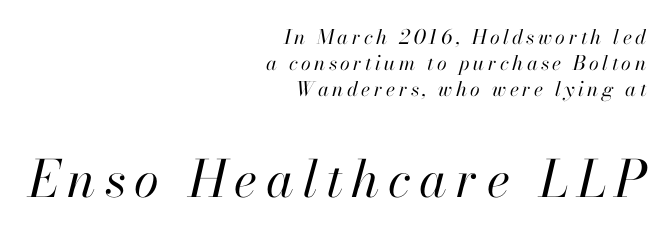
{"italic": "yes", "lean": "right", "slant_degrees": 13, "bold": "no", "weight": "regular", "width": "normal", "stroke_contrast": "high", "x_height": "small", "monospaced": "no", "underline": "no", "align": "right", "line_spacing": "normal", "line_spacing_ratio": 1.29, "larger_block": "second", "size_ratio": 2.55, "glyph_px": 51}
